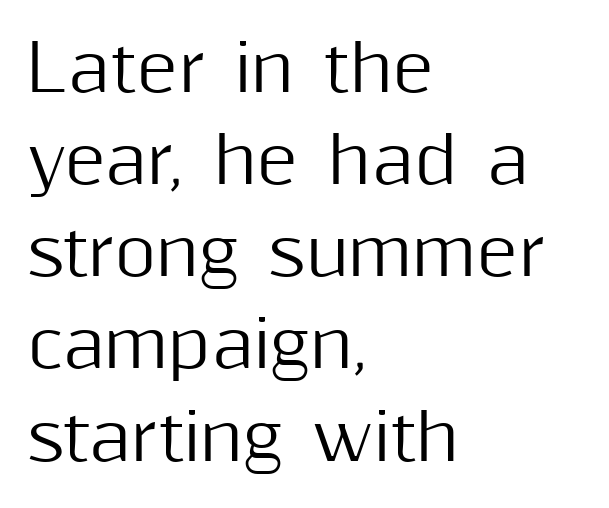
{"serif": "no", "italic": "no", "width": "normal", "stroke_contrast": "medium", "x_height": "medium", "monospaced": "no", "underline": "no", "align": "left", "line_spacing": "normal", "line_spacing_ratio": 1.44, "letter_spacing": "normal", "letter_spacing_em": 0.0, "glyph_px": 64}
